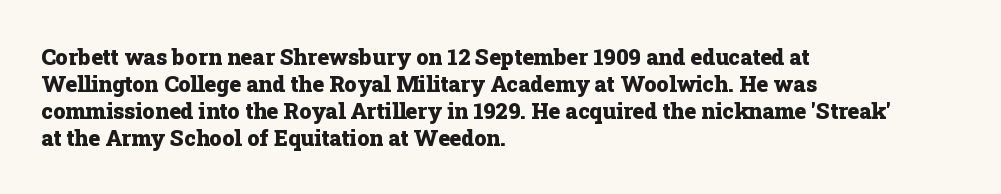
{"italic": "no", "bold": "yes", "underline": "no", "align": "left", "line_spacing_ratio": 1.23, "letter_spacing": "normal", "letter_spacing_em": 0.0, "glyph_px": 22}
